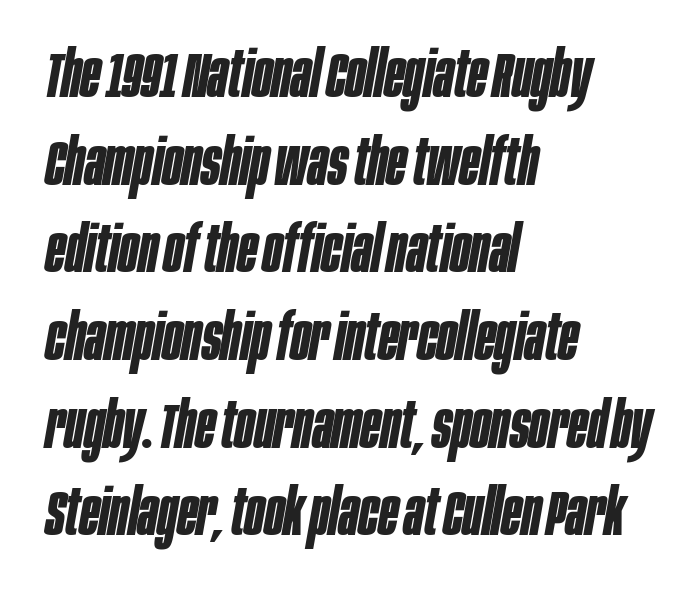
Notice how thick the strokes are: this is what a full bold looks like. Between one letter and the next there's only the usual sliver of space. Emphasis-style slanted type is in use. Each letter keeps its own natural width here, so spacing adapts to shape. Alignment: flush left. The area under the type is left untouched.
